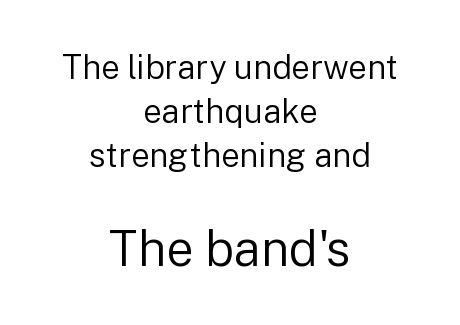
Look at the bottom of the vertical strokes: they stop flat, with no serifs. Think standard paragraph weight, or any step lighter than that. The type sits square on the baseline with zero lean. No extra tracking has been applied to these lines.
